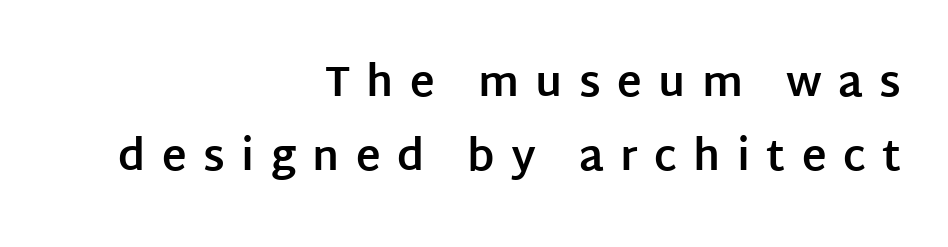
Q: Is the text bold? A: Yes.
Q: Is the text italic (slanted)? A: No, it is upright.
Q: Is the typeface a serif or a sans-serif typeface? A: Sans-serif.
Q: Is the text underlined? A: No.
Q: How is the paragraph aligned? A: Right-aligned.
Q: Is the spacing between letters normal or unusually wide? A: Unusually wide.
Q: Width (condensed, normal, or wide)? A: Normal.
Q: Stroke contrast? A: Low.
Q: x-height? A: Large.
Q: Monospaced? A: No.
